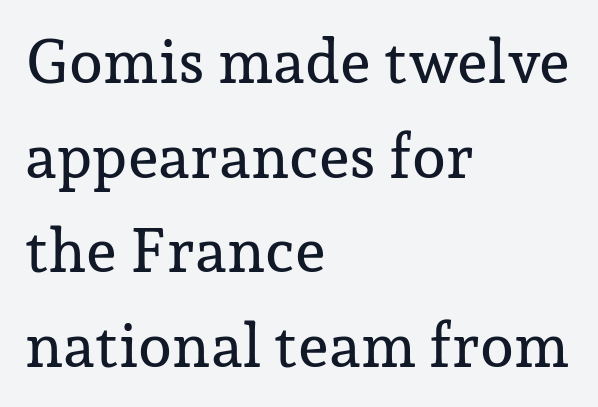
The image shows 61 px serif type, upright; set left-aligned, normal line spacing (1.55x), normal letter spacing, not underlined; low stroke contrast and a medium x-height.
